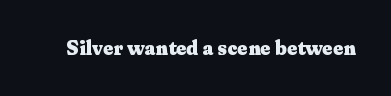
{"italic": "no", "bold": "yes", "underline": "no", "letter_spacing": "normal", "letter_spacing_em": 0.0, "glyph_px": 20}
